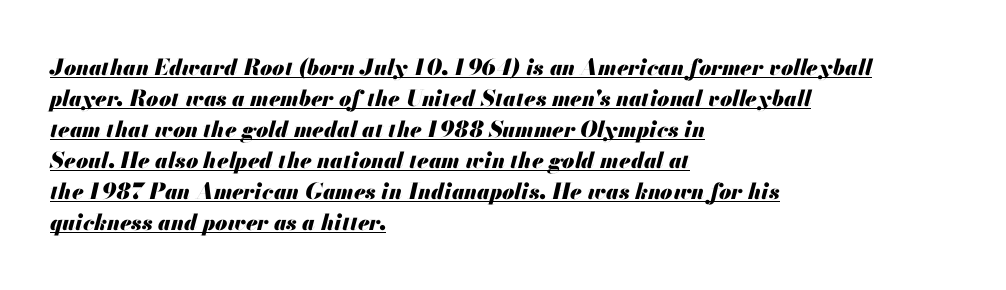
Casual observation: everything's shoved over to the left. You'd pick this weight for a headline — it's a proper bold. This block has exactly the height ordinary leading produces. Students, observe the line beneath the letters — that is underlining. The letters are slanted; this is an italic face.
